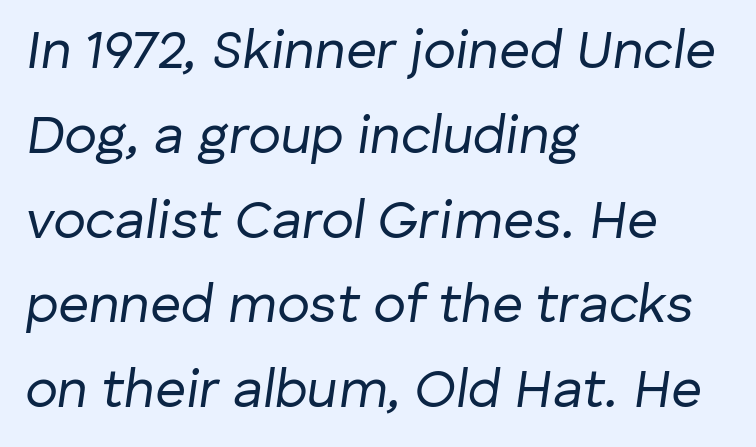
The image shows 54 px regular-weight type, italic (leaning right); set left-aligned, normal line spacing (1.57x), normal letter spacing, not underlined; low stroke contrast and a medium x-height.
